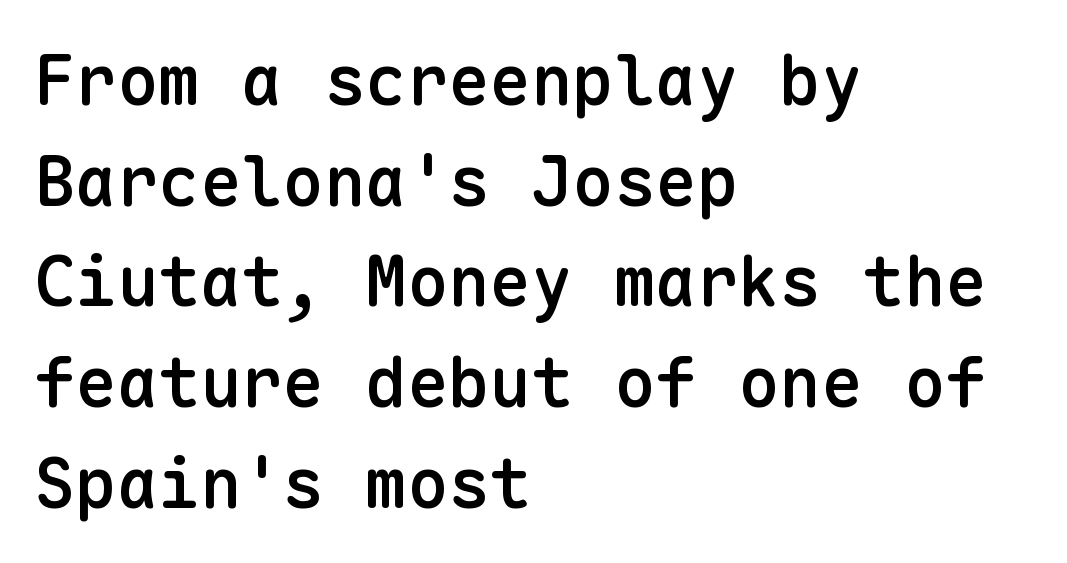
The image shows 69 px semibold sans-serif type, upright, monospaced; set left-aligned, normal line spacing (1.46x), normal letter spacing, not underlined; low stroke contrast and a medium x-height.
